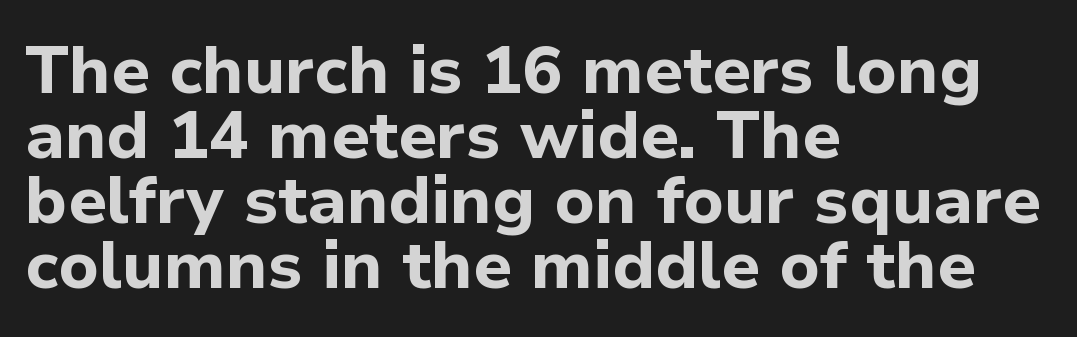
Q: Is the text bold? A: Yes.
Q: Is the text italic (slanted)? A: No, it is upright.
Q: Is the typeface a serif or a sans-serif typeface? A: Sans-serif.
Q: Is the text underlined? A: No.
Q: How is the paragraph aligned? A: Left-aligned.
Q: Is the spacing between letters normal or unusually wide? A: Normal.
Q: Is the spacing between lines tight, normal or loose? A: Tight.
Q: Width (condensed, normal, or wide)? A: Normal.
Q: Stroke contrast? A: Low.
Q: x-height? A: Medium.
Q: Monospaced? A: No.
